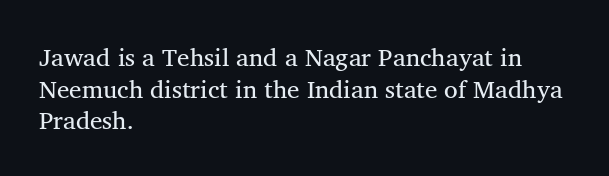
{"italic": "no", "bold": "no", "underline": "no", "align": "left", "line_spacing": "normal", "line_spacing_ratio": 1.27, "letter_spacing": "normal", "letter_spacing_em": 0.0, "glyph_px": 25}
